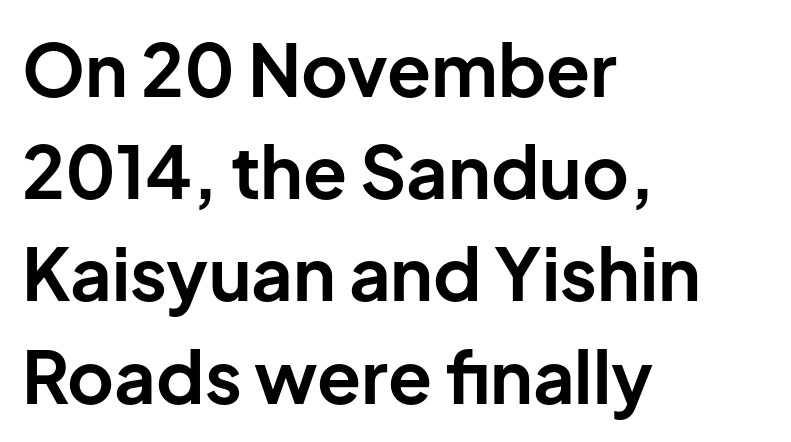
The image shows 72 px bold sans-serif type, upright; set left-aligned, normal line spacing (1.42x), normal letter spacing, not underlined; low stroke contrast and a medium x-height.
